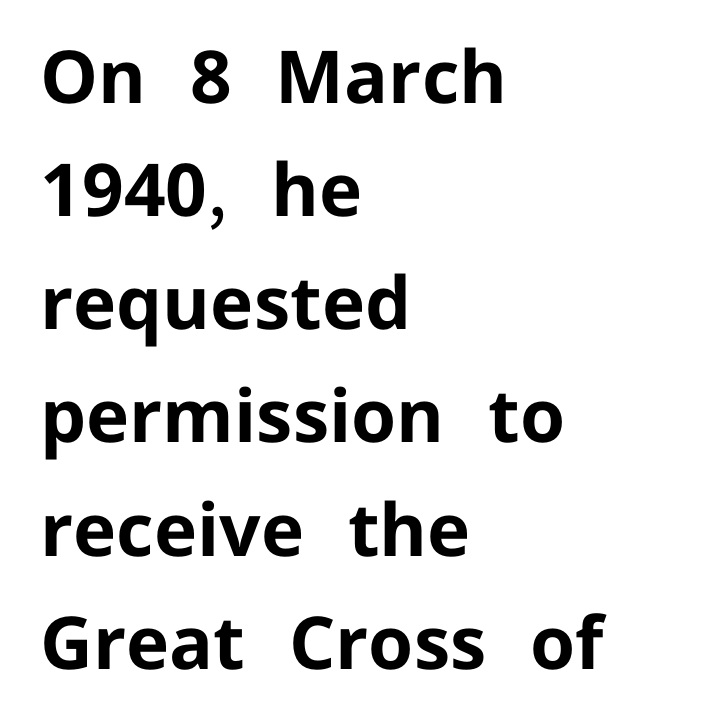
The image shows 73 px bold sans-serif type, upright; set left-aligned, normal line spacing (1.55x), normal letter spacing, not underlined; low stroke contrast and a medium x-height.
